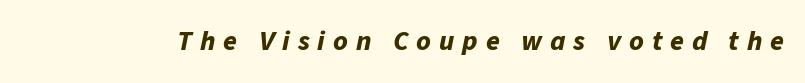
The strip under each line holds only bare page. A typesetter would mark this as italic. The letters are spread apart with noticeably loose tracking. Students, this is bold: see how much ink each stroke carries. Looks like regular typesetting: each glyph gets only the width it needs.
